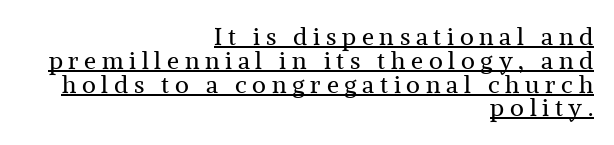
Upright lettering throughout. What's the leading like? Squeezed, with rows nearly overlapping. The ragged edge is on the left, which tells us the setting is flush right. The letters look calm and open, with moderate or lighter stems.
